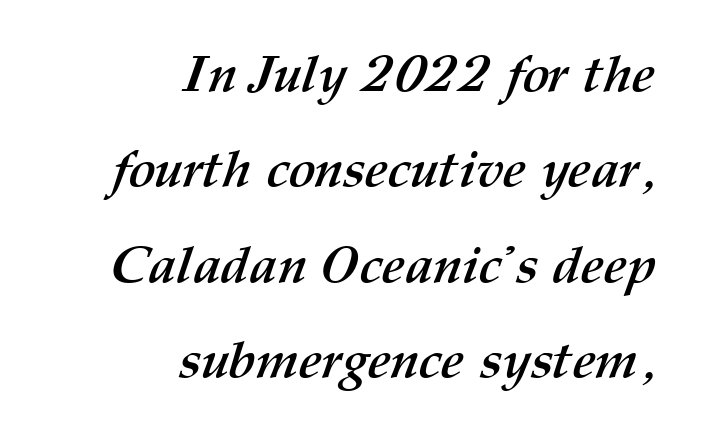
The image shows 51 px semibold type; set right-aligned, line spacing 1.87x, normal letter spacing, not underlined; medium stroke contrast and a medium x-height.
